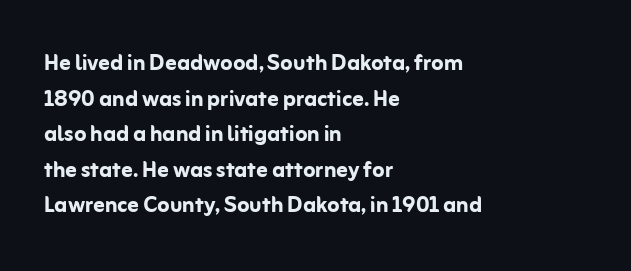
Check under the words: just untouched page. Line beginnings align vertically; line endings do not. Whoever set this chose a conventional vertical rhythm. These lines carry a lot of weight — the face is fully bold. Characters remain perfectly vertical along every line.
